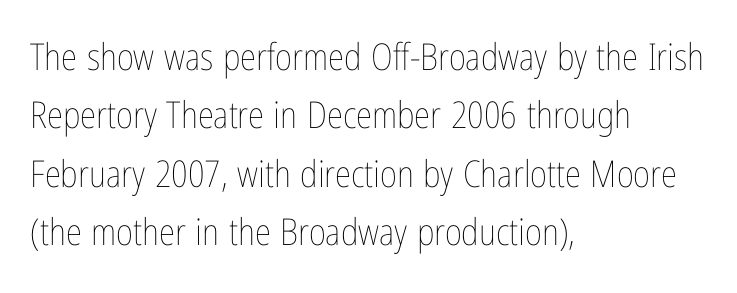
{"italic": "no", "bold": "no", "weight": "thin", "width": "condensed", "stroke_contrast": "low", "x_height": "medium", "monospaced": "no", "underline": "no", "align": "left", "line_spacing": "normal", "line_spacing_ratio": 1.58, "letter_spacing": "normal", "letter_spacing_em": 0.0, "glyph_px": 37}
